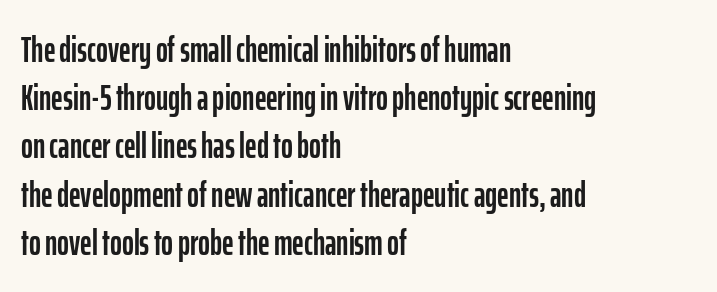
The designer went with a sans here, leaving each stem footless. The space directly below the letters is spotless. It's the straight-up-and-down kind of type. This sample has the flowing, uneven cadence of proportional lettering. Does the leading feel generous? No, just average.
